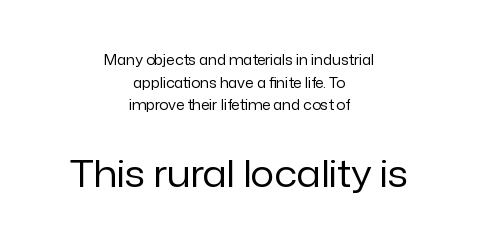
Q: Is the text bold? A: No.
Q: Is the text italic (slanted)? A: No, it is upright.
Q: Is the typeface a serif or a sans-serif typeface? A: Sans-serif.
Q: Is the text underlined? A: No.
Q: How is the paragraph aligned? A: Centered.
Q: Is the spacing between letters normal or unusually wide? A: Normal.
Q: Is the spacing between lines tight, normal or loose? A: Normal.
Q: Which block of text is set in a larger size, the first (top) or the second (bottom)? A: The second (bottom) one.
Q: Width (condensed, normal, or wide)? A: Normal.
Q: Stroke contrast? A: Low.
Q: x-height? A: Medium.
Q: Monospaced? A: No.
